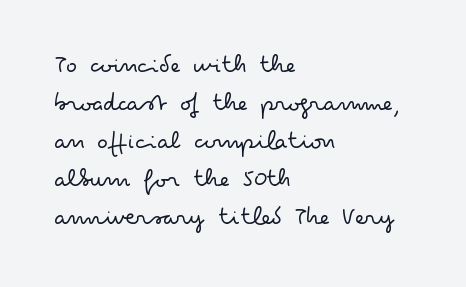
The image shows 26 px text type, upright; set left-aligned, normal line spacing (1.46x), normal letter spacing, not underlined.
